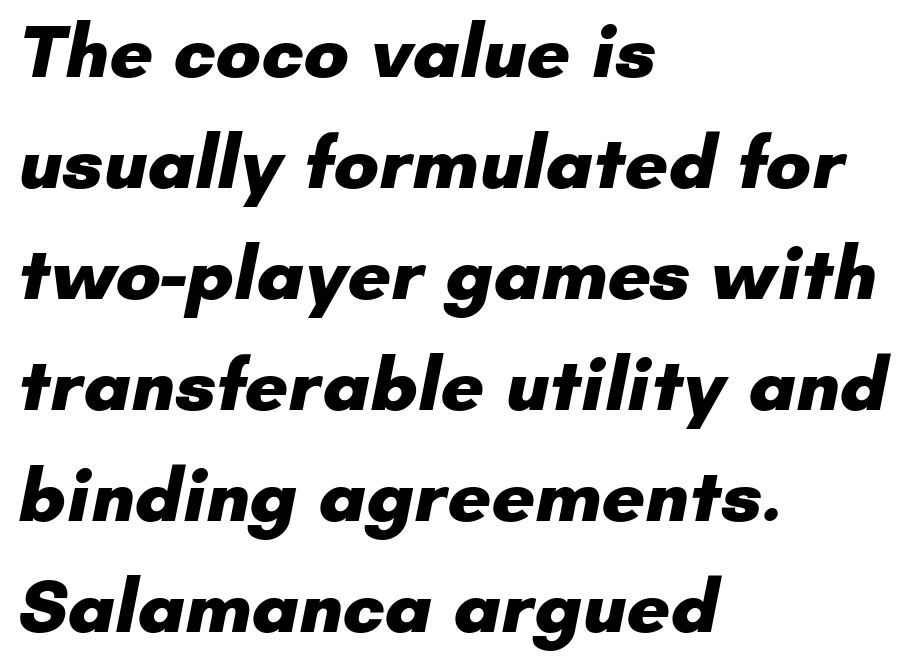
A typesetter would call this leading conventional body-copy spacing. The string is rendered with underlining switched off. The passage is arranged the way most books set body copy — flush left. The passage shown is typed in a proportional face where columns would drift. The face used here has the dense, thick strokes of a bold. I'd call this a sans setting — the letters go barefoot.
